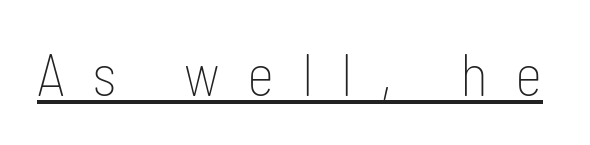
These lines were composed using upright roman letters. Stroke terminals: plain, sans-serif. You could only call the tracking loose — the letters float apart. The rendering uses natural spacing where letterforms have individual widths. Decoration check: the copy is underlined.
